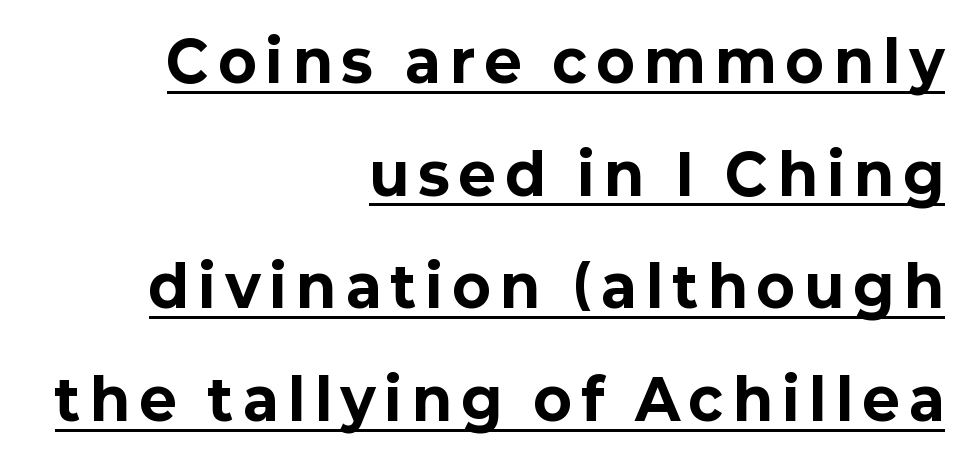
Q: Is the text bold? A: Yes.
Q: Is the text italic (slanted)? A: No, it is upright.
Q: Is the typeface a serif or a sans-serif typeface? A: Sans-serif.
Q: Is the text underlined? A: Yes.
Q: How is the paragraph aligned? A: Right-aligned.
Q: Is the spacing between lines tight, normal or loose? A: Loose.
Q: Width (condensed, normal, or wide)? A: Normal.
Q: Stroke contrast? A: Low.
Q: x-height? A: Medium.
Q: Monospaced? A: No.
